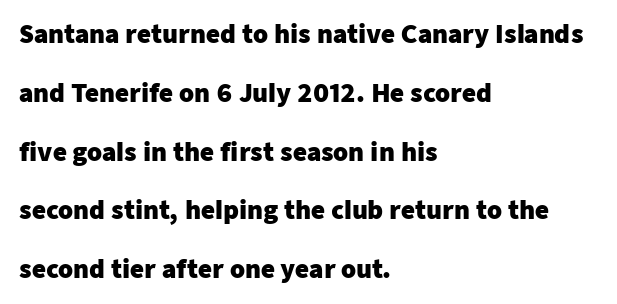
Q: Is the text bold? A: Yes.
Q: Is the text italic (slanted)? A: No, it is upright.
Q: Is the text underlined? A: No.
Q: How is the paragraph aligned? A: Left-aligned.
Q: Is the spacing between letters normal or unusually wide? A: Normal.
Q: Is the spacing between lines tight, normal or loose? A: Loose.
